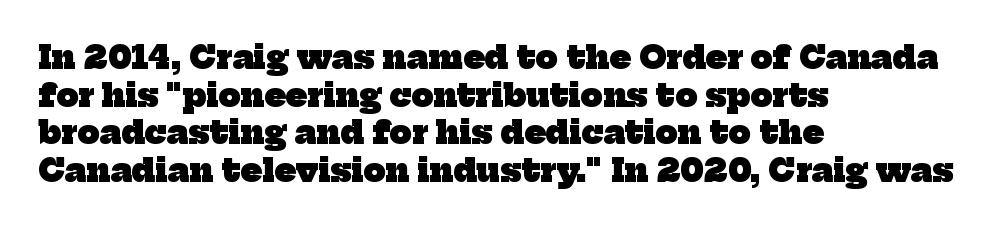
Varying glyph widths throughout — classic text-font behaviour. The rendering uses a bold face; every stroke is thick and dark. The foot of each line stays bare and open. The rendering shows small feet on the letterforms — a serif design. Line starts are locked; line ends wander. Here the glyphs are tracked normally, forming tight word shapes.
